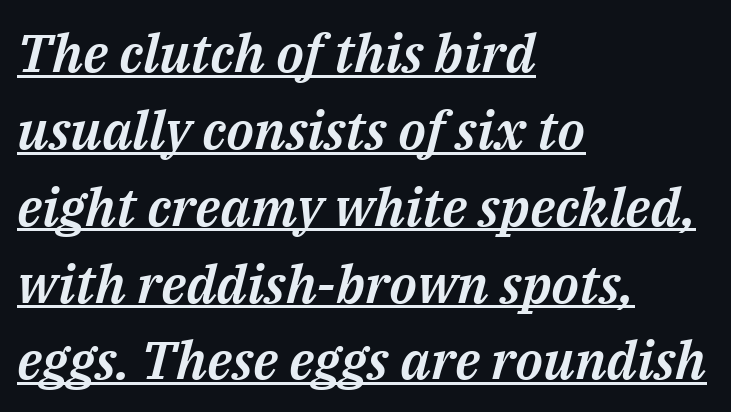
The image shows 53 px text type, italic (leaning right); set left-aligned, normal line spacing (1.45x), normal letter spacing, underlined; medium stroke contrast and a medium x-height.
